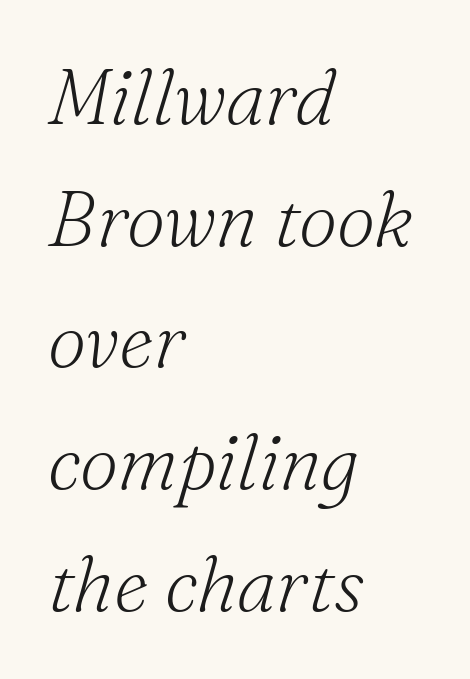
The image shows 77 px light serif type, italic (leaning right); set left-aligned, normal line spacing (1.58x), normal letter spacing, not underlined; medium stroke contrast and a small x-height.
